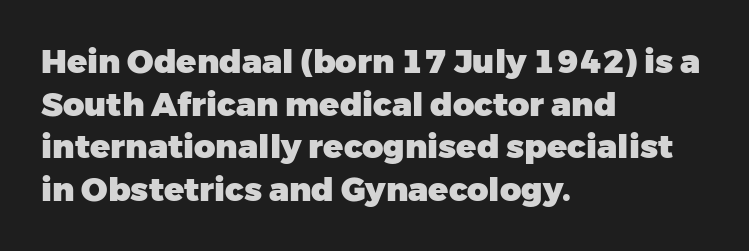
{"serif": "no", "italic": "no", "bold": "yes", "weight": "heavy", "width": "normal", "stroke_contrast": "low", "x_height": "medium", "monospaced": "no", "underline": "no", "align": "left", "line_spacing": "normal", "line_spacing_ratio": 1.29, "letter_spacing": "normal", "letter_spacing_em": 0.0, "glyph_px": 33}
